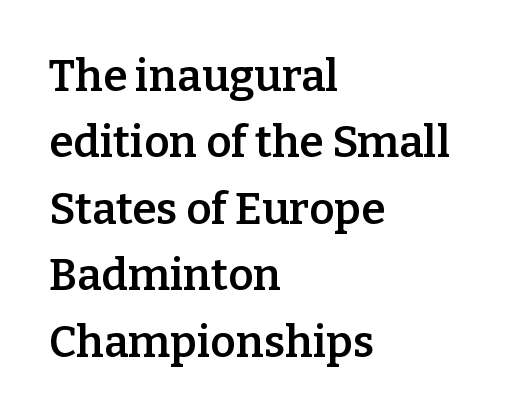
The image shows 44 px semibold serif type, upright; set left-aligned, normal line spacing (1.51x), normal letter spacing, not underlined; low stroke contrast and a medium x-height.
